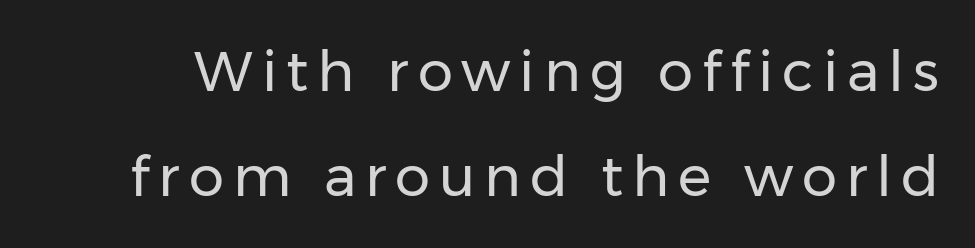
Q: Is the text bold? A: No.
Q: Is the text italic (slanted)? A: No, it is upright.
Q: Is the typeface a serif or a sans-serif typeface? A: Sans-serif.
Q: Is the text underlined? A: No.
Q: Width (condensed, normal, or wide)? A: Normal.
Q: Stroke contrast? A: Low.
Q: x-height? A: Medium.
Q: Monospaced? A: No.
